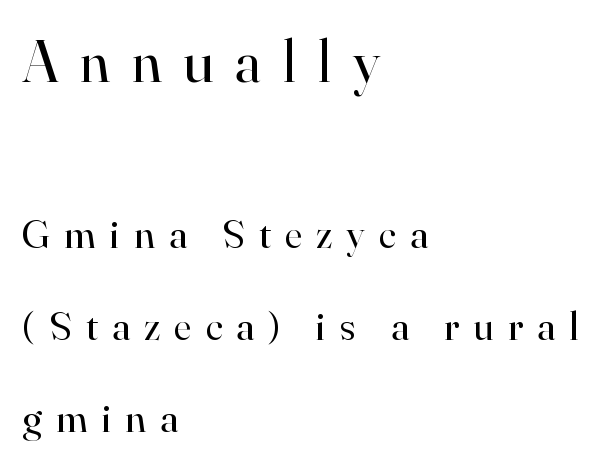
{"serif": "yes", "italic": "no", "bold": "no", "weight": "regular", "width": "normal", "stroke_contrast": "high", "x_height": "small", "monospaced": "no", "underline": "no", "align": "left", "line_spacing": "loose", "line_spacing_ratio": 2.24, "letter_spacing": "wide", "letter_spacing_em": 0.35, "larger_block": "first", "size_ratio": 1.49, "glyph_px": 61}
